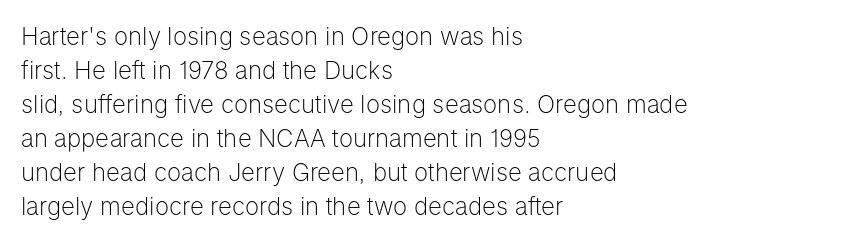
Just letters on the line, the space beneath them empty. The lines sit at an ordinary, default distance from one another. Reading down the block, your eye returns to a fixed left position each line. Think standard paragraph weight, or any step lighter than that.
